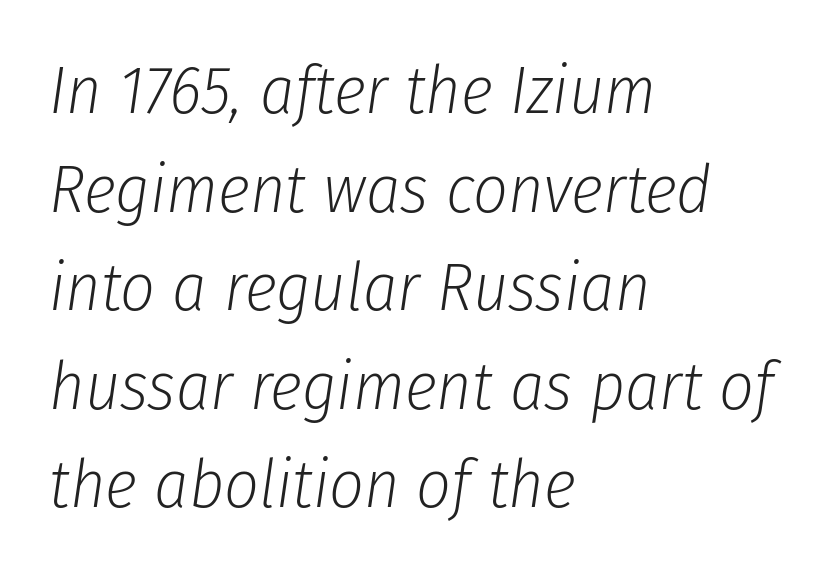
The image shows 68 px light, condensed type, italic (leaning right); set left-aligned, normal line spacing (1.45x), normal letter spacing, not underlined; low stroke contrast and a medium x-height.
